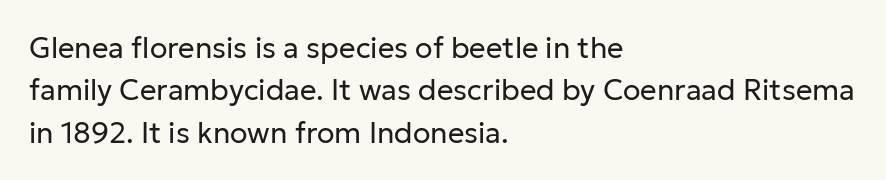
The image shows 29 px regular-weight sans-serif type, upright; set left-aligned, normal line spacing (1.46x), normal letter spacing, not underlined; low stroke contrast and a medium x-height.
